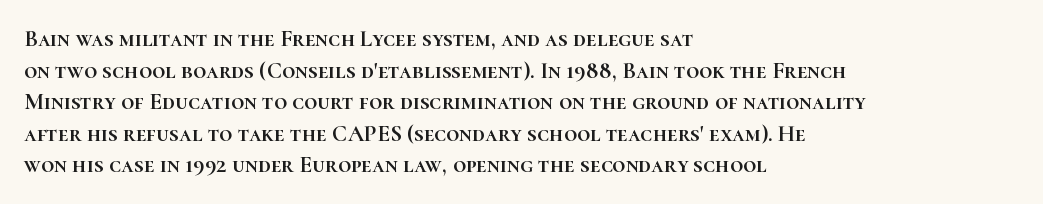
Q: Is the text italic (slanted)? A: No, it is upright.
Q: Is the text underlined? A: No.
Q: How is the paragraph aligned? A: Left-aligned.
Q: Is the spacing between letters normal or unusually wide? A: Normal.
Q: Is the spacing between lines tight, normal or loose? A: Normal.
